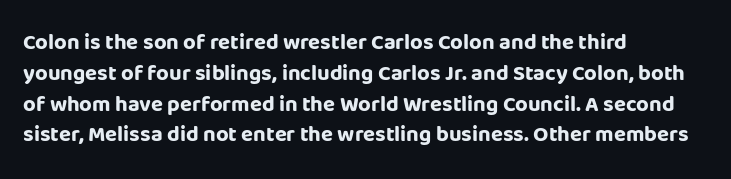
{"italic": "no", "bold": "yes", "underline": "no", "align": "left", "line_spacing": "normal", "line_spacing_ratio": 1.4, "letter_spacing": "normal", "letter_spacing_em": 0.0, "glyph_px": 22}
